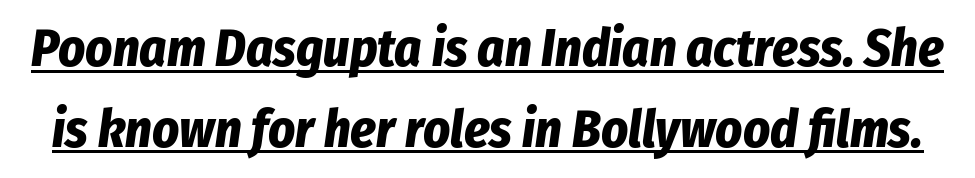
The image shows 52 px bold, condensed type, italic (leaning right); set normal line spacing (1.55x), normal letter spacing, underlined; low stroke contrast and a medium x-height.
